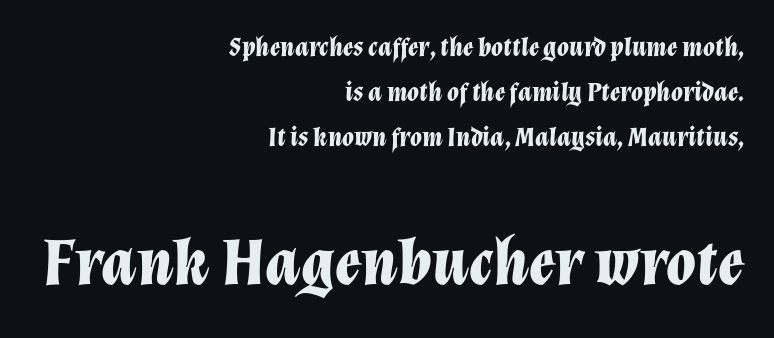
Q: Is the text bold? A: Yes.
Q: Is the text italic (slanted)? A: Yes, it leans right by about 12 degrees.
Q: Is the text underlined? A: No.
Q: How is the paragraph aligned? A: Right-aligned.
Q: Is the spacing between letters normal or unusually wide? A: Normal.
Q: Is the spacing between lines tight, normal or loose? A: Normal.
Q: Which block of text is set in a larger size, the first (top) or the second (bottom)? A: The second (bottom) one.
Q: Width (condensed, normal, or wide)? A: Normal.
Q: Stroke contrast? A: Low.
Q: x-height? A: Medium.
Q: Monospaced? A: No.
